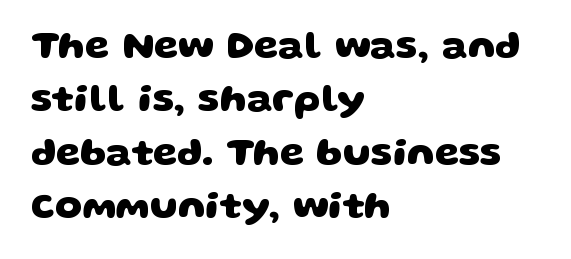
The image shows 39 px heavy, wide sans-serif type; set left-aligned, normal line spacing (1.37x), normal letter spacing, not underlined; low stroke contrast and a large x-height.
